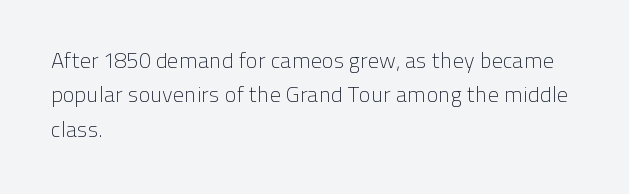
The image shows 22 px text type, upright; set left-aligned, normal line spacing (1.56x), normal letter spacing, not underlined.
